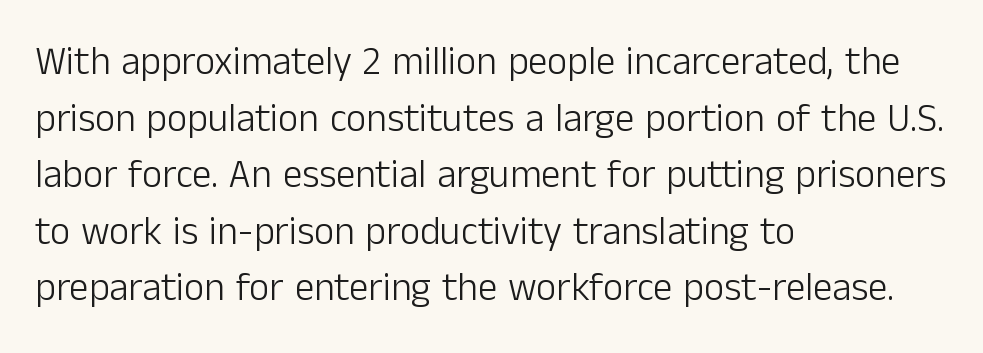
Q: Is the text bold? A: No.
Q: Is the text italic (slanted)? A: No, it is upright.
Q: Is the typeface a serif or a sans-serif typeface? A: Sans-serif.
Q: Is the text underlined? A: No.
Q: How is the paragraph aligned? A: Left-aligned.
Q: Is the spacing between letters normal or unusually wide? A: Normal.
Q: Is the spacing between lines tight, normal or loose? A: Normal.
Q: Width (condensed, normal, or wide)? A: Normal.
Q: Stroke contrast? A: Low.
Q: x-height? A: Medium.
Q: Monospaced? A: No.
